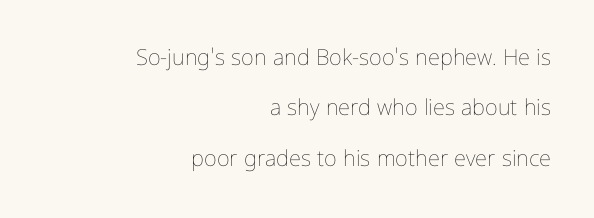
The image shows 22 px text type, upright; set right-aligned, loose line spacing (2.29x), normal letter spacing, not underlined.
